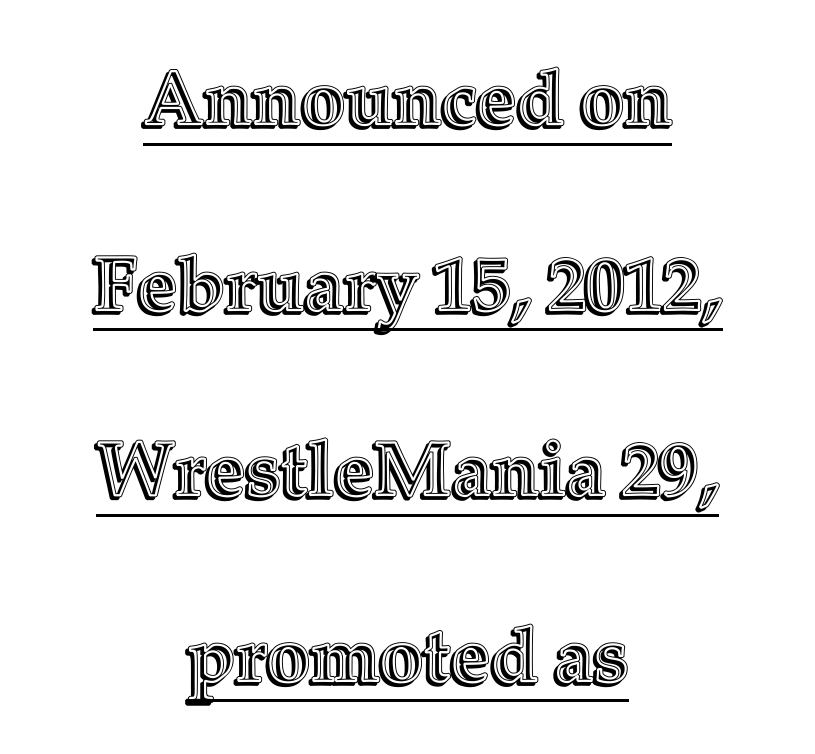
{"italic": "no", "width": "normal", "x_height": "medium", "monospaced": "no", "underline": "yes", "align": "center", "line_spacing": "loose", "line_spacing_ratio": 2.41, "letter_spacing": "normal", "letter_spacing_em": 0.0, "glyph_px": 77}
